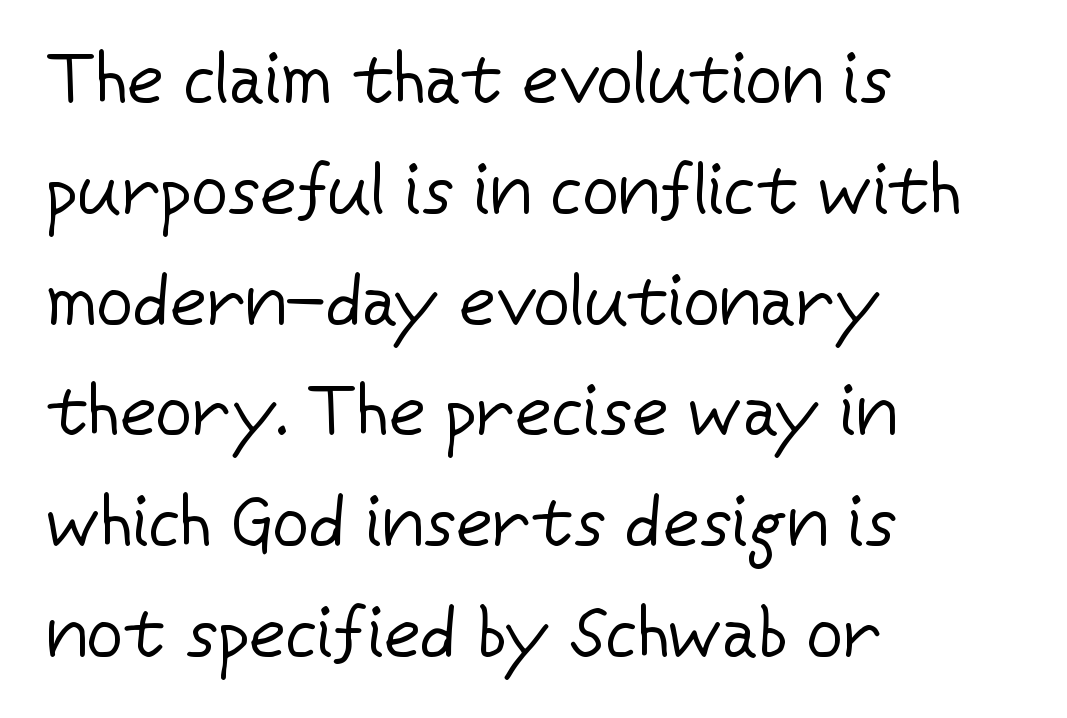
The image shows 71 px regular-weight sans-serif type, upright; set left-aligned, normal line spacing (1.56x), normal letter spacing, not underlined; low stroke contrast and a medium x-height.
